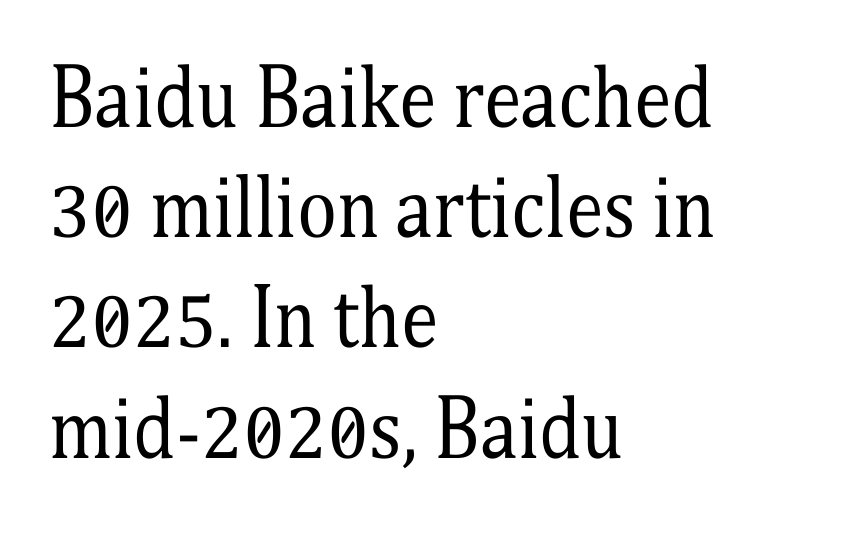
Q: Is the text bold? A: No.
Q: Is the text italic (slanted)? A: No, it is upright.
Q: Is the typeface a serif or a sans-serif typeface? A: Serif.
Q: Is the text underlined? A: No.
Q: How is the paragraph aligned? A: Left-aligned.
Q: Is the spacing between letters normal or unusually wide? A: Normal.
Q: Is the spacing between lines tight, normal or loose? A: Normal.
Q: Width (condensed, normal, or wide)? A: Condensed.
Q: Stroke contrast? A: Medium.
Q: x-height? A: Medium.
Q: Monospaced? A: No.
